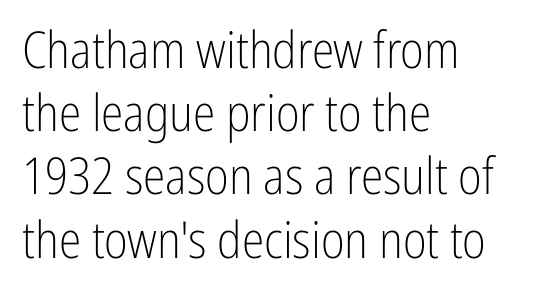
{"serif": "no", "italic": "no", "bold": "no", "weight": "light", "width": "condensed", "stroke_contrast": "low", "x_height": "medium", "monospaced": "no", "underline": "no", "align": "left", "line_spacing_ratio": 1.24, "letter_spacing": "normal", "letter_spacing_em": 0.0, "glyph_px": 51}
